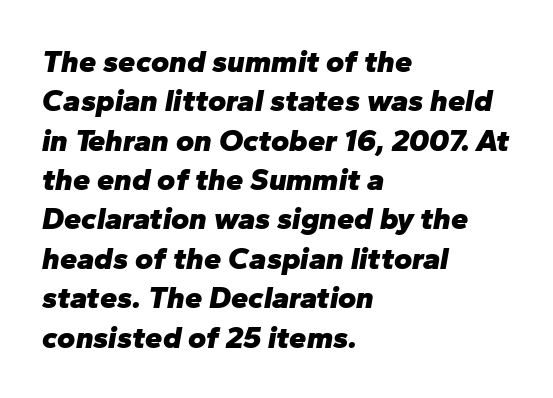
Leading: standard. Decoration check: the copy has no underline. The type is set solid horizontally, with unmodified tracking. You could not count columns in this text — the font is proportionally spaced.
